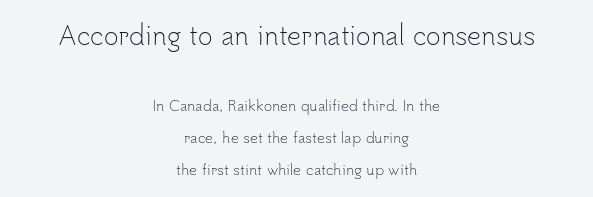
{"italic": "no", "bold": "no", "underline": "no", "align": "center", "line_spacing": "loose", "line_spacing_ratio": 2.31, "letter_spacing": "normal", "letter_spacing_em": 0.0, "larger_block": "first", "size_ratio": 1.79, "glyph_px": 25}
